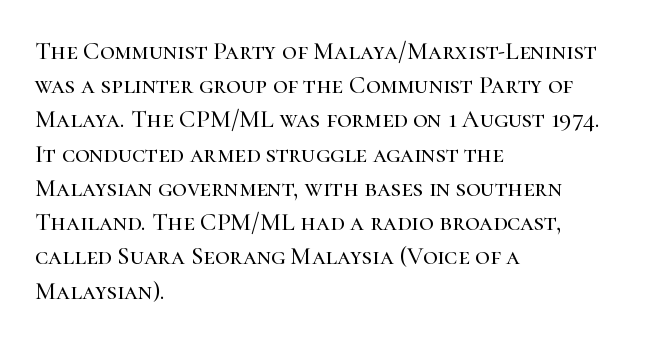
The image shows 25 px text type, upright; set left-aligned, normal line spacing (1.37x), normal letter spacing, not underlined.
